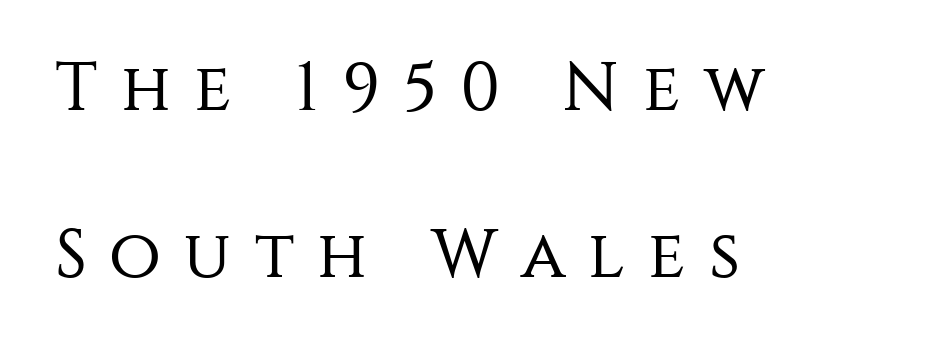
{"serif": "no", "italic": "no", "bold": "no", "weight": "regular", "width": "normal", "stroke_contrast": "medium", "x_height": "large", "monospaced": "no", "underline": "no", "align": "left", "line_spacing": "loose", "line_spacing_ratio": 2.45, "letter_spacing": "wide", "letter_spacing_em": 0.34, "glyph_px": 68}
